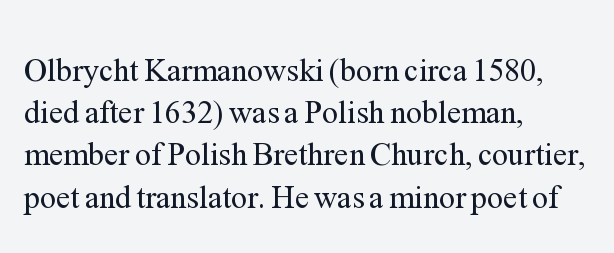
Q: Is the text bold? A: No.
Q: Is the text italic (slanted)? A: No, it is upright.
Q: Is the typeface a serif or a sans-serif typeface? A: Serif.
Q: Is the text underlined? A: No.
Q: How is the paragraph aligned? A: Left-aligned.
Q: Is the spacing between letters normal or unusually wide? A: Normal.
Q: Is the spacing between lines tight, normal or loose? A: Normal.
Q: Width (condensed, normal, or wide)? A: Normal.
Q: Stroke contrast? A: Medium.
Q: x-height? A: Medium.
Q: Monospaced? A: No.
